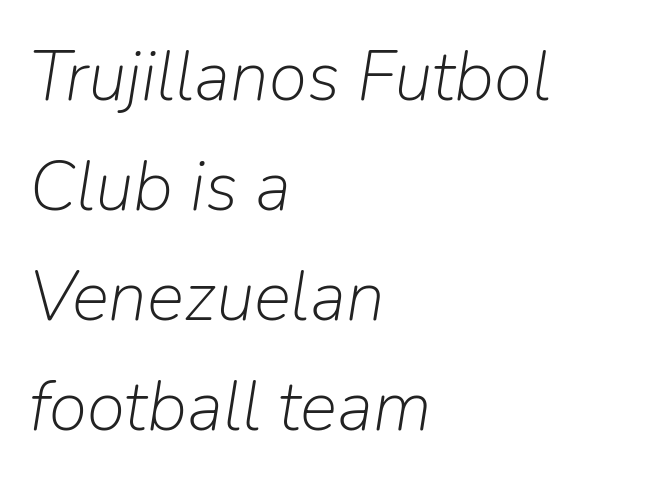
The image shows 70 px light type, italic (leaning right); set left-aligned, normal line spacing (1.57x), normal letter spacing, not underlined; low stroke contrast and a medium x-height.
